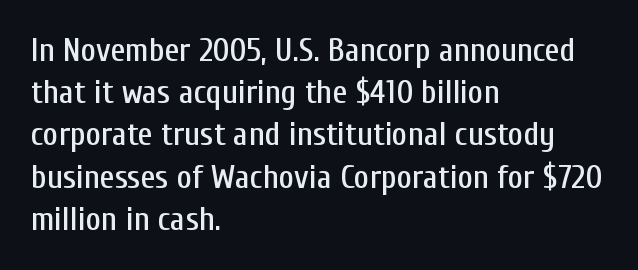
Ordinary non-slanted type is in use. A typesetter would call this proportional, since set widths differ per character. A typesetter would label this face a sans. This sample keeps an unexceptional amount of space between lines. The glyphs are unaccompanied by any horizontal stroke below them.
